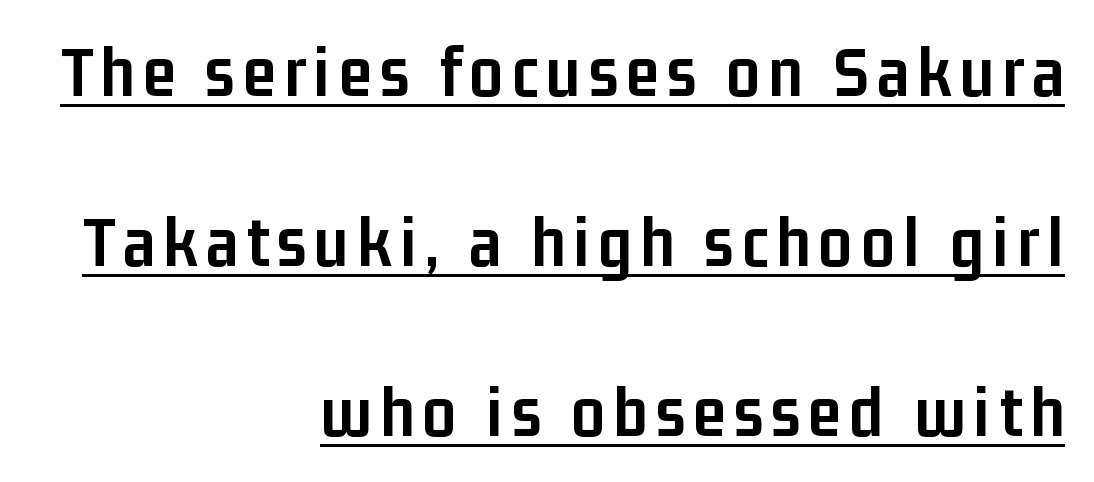
The image shows 74 px semibold, condensed sans-serif type, upright; set right-aligned, loose line spacing (2.3x), underlined; low stroke contrast and a medium x-height.
